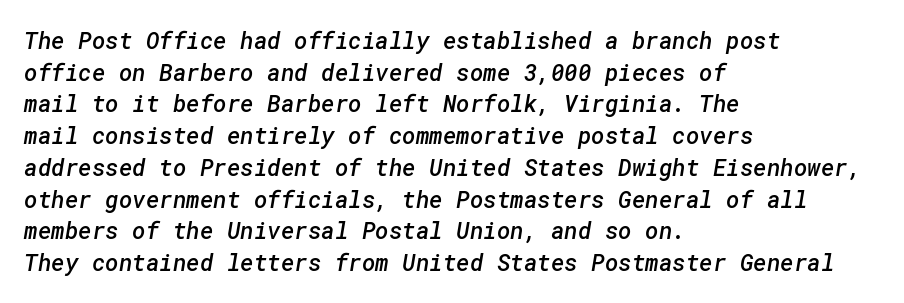
Q: Is the text bold? A: Semi-bold.
Q: Is the text underlined? A: No.
Q: How is the paragraph aligned? A: Left-aligned.
Q: Is the spacing between letters normal or unusually wide? A: Normal.
Q: Is the spacing between lines tight, normal or loose? A: Normal.
